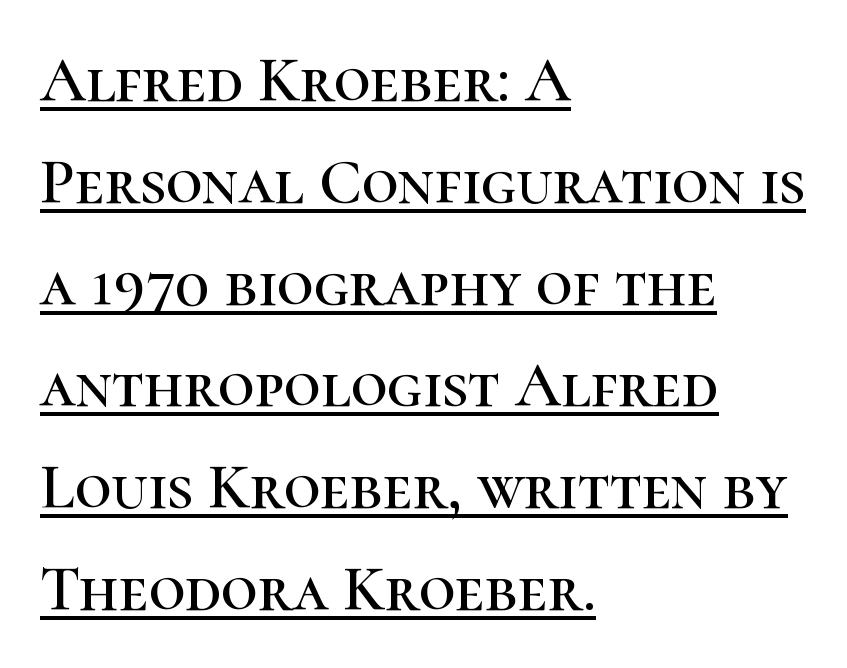
{"serif": "yes", "italic": "no", "width": "normal", "stroke_contrast": "high", "x_height": "medium", "monospaced": "no", "underline": "yes", "align": "left", "line_spacing": "normal", "line_spacing_ratio": 1.59, "letter_spacing": "normal", "letter_spacing_em": 0.0, "glyph_px": 64}
